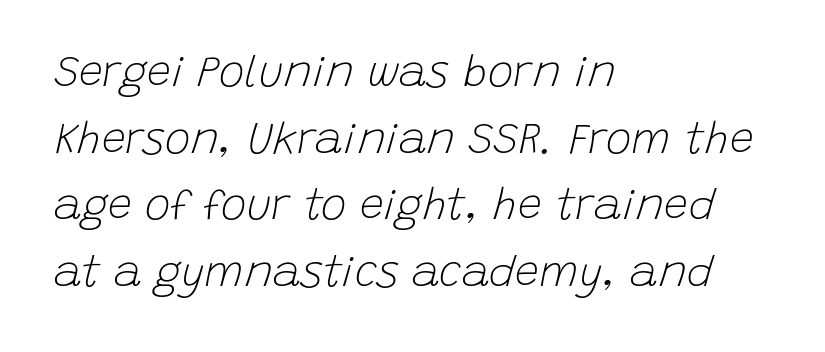
{"italic": "yes", "lean": "right", "slant_degrees": 15, "bold": "no", "weight": "light", "width": "normal", "stroke_contrast": "low", "x_height": "large", "monospaced": "no", "underline": "no", "align": "left", "line_spacing": "normal", "line_spacing_ratio": 1.55, "letter_spacing": "normal", "letter_spacing_em": 0.0, "glyph_px": 43}
